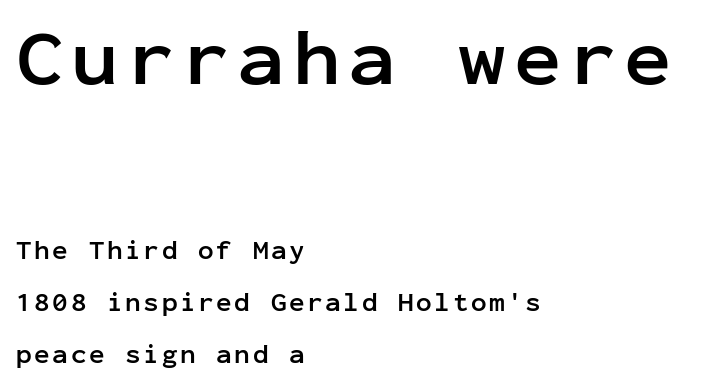
The image shows 79 px semibold sans-serif type, upright, monospaced; set left-aligned, loose line spacing (1.99x), not underlined; the first (top) block is 3.04x larger; low stroke contrast and a medium x-height.
